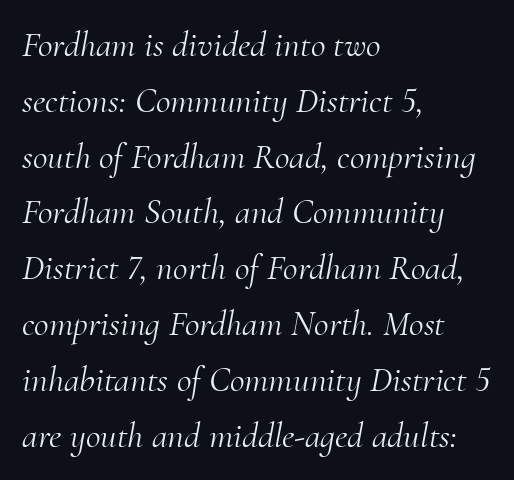
The image shows 36 px light serif type, italic (leaning right); set left-aligned, normal line spacing (1.55x), normal letter spacing, not underlined; medium stroke contrast and a small x-height.
